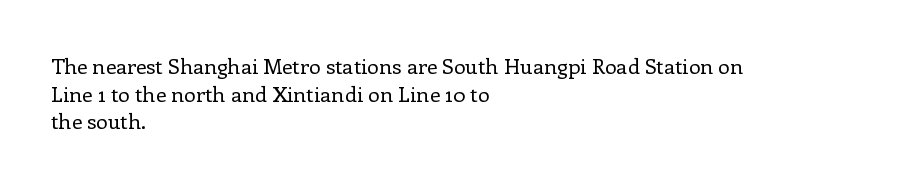
The image shows 21 px text type, upright; set left-aligned, normal line spacing (1.32x), normal letter spacing, not underlined.
